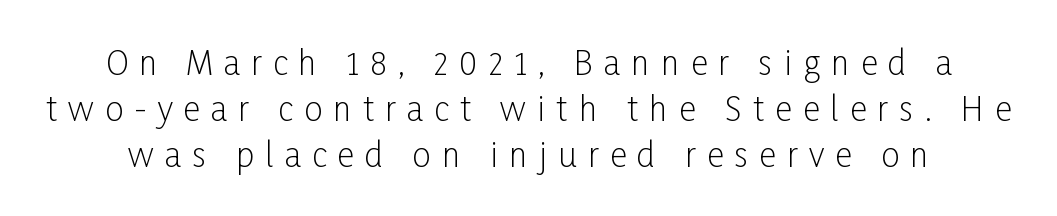
Q: Is the text bold? A: No.
Q: Is the text italic (slanted)? A: No, it is upright.
Q: Is the typeface a serif or a sans-serif typeface? A: Sans-serif.
Q: Is the text underlined? A: No.
Q: Is the spacing between letters normal or unusually wide? A: Unusually wide.
Q: Is the spacing between lines tight, normal or loose? A: Normal.
Q: Width (condensed, normal, or wide)? A: Condensed.
Q: Stroke contrast? A: Low.
Q: x-height? A: Medium.
Q: Monospaced? A: No.
